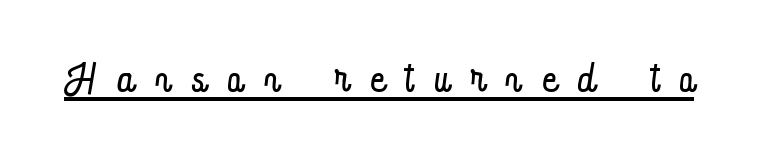
The string is rendered with underlining switched on. Think of a printed novel: that variable character pitch is what you see here. No letter is thick-stroked: the sample isn't bold. In terms of letterspacing, this is a distinctly airy, spread setting.
